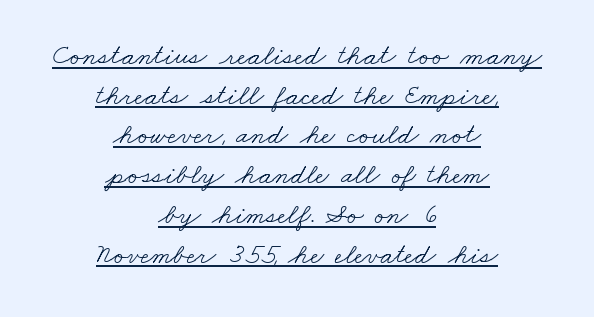
Q: Is the text bold? A: No.
Q: Is the typeface a serif or a sans-serif typeface? A: Serif.
Q: Is the text underlined? A: Yes.
Q: How is the paragraph aligned? A: Centered.
Q: Is the spacing between letters normal or unusually wide? A: Normal.
Q: Is the spacing between lines tight, normal or loose? A: Normal.
Q: Width (condensed, normal, or wide)? A: Wide.
Q: Stroke contrast? A: Low.
Q: x-height? A: Small.
Q: Monospaced? A: No.
